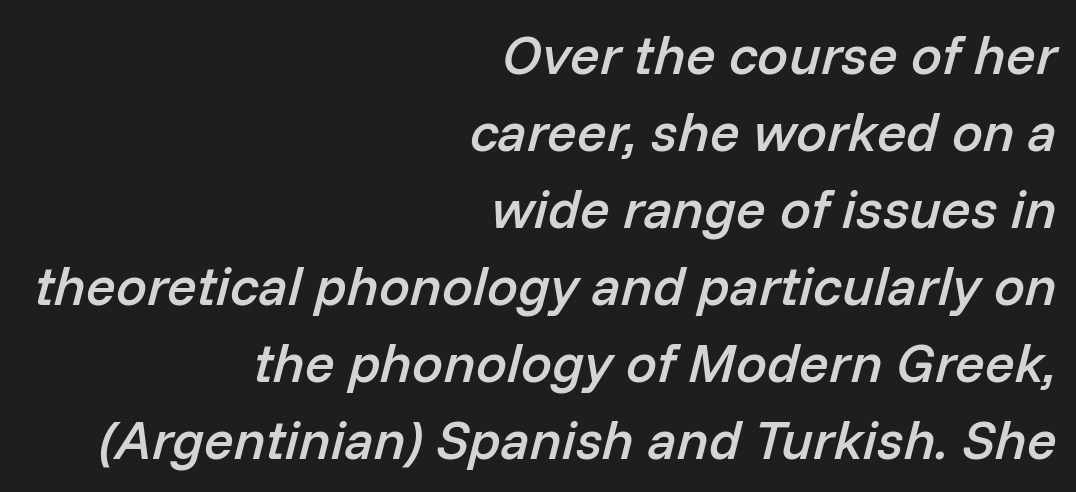
Q: Is the text bold? A: Semi-bold.
Q: Is the text italic (slanted)? A: Yes, it leans right by about 14 degrees.
Q: Is the text underlined? A: No.
Q: How is the paragraph aligned? A: Right-aligned.
Q: Is the spacing between letters normal or unusually wide? A: Normal.
Q: Is the spacing between lines tight, normal or loose? A: Normal.
Q: Width (condensed, normal, or wide)? A: Normal.
Q: Stroke contrast? A: Low.
Q: x-height? A: Medium.
Q: Monospaced? A: No.
